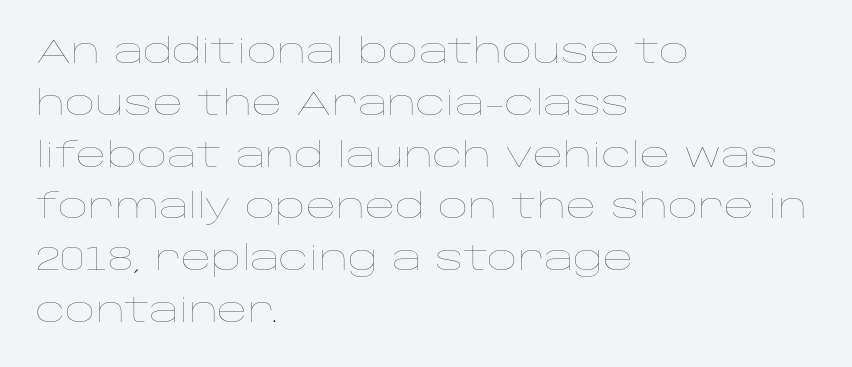
{"italic": "no", "bold": "no", "weight": "thin", "width": "wide", "stroke_contrast": "low", "x_height": "large", "monospaced": "no", "underline": "no", "align": "left", "line_spacing": "normal", "line_spacing_ratio": 1.57, "letter_spacing": "normal", "letter_spacing_em": 0.0, "glyph_px": 33}
